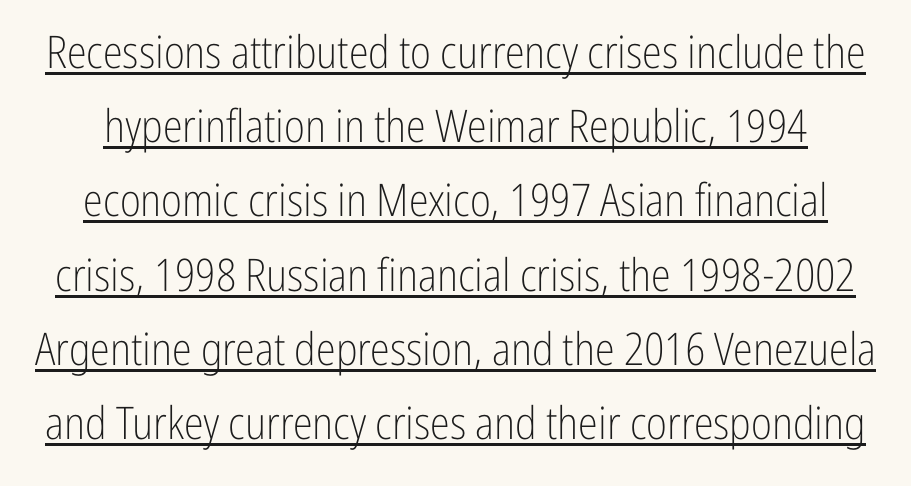
Every word sits above its own underline. Examine the stroke ends and you'll find no serifs. The letters advance in unequal steps, a hallmark of proportional type. The leading is moderate, giving the passage an even texture.
